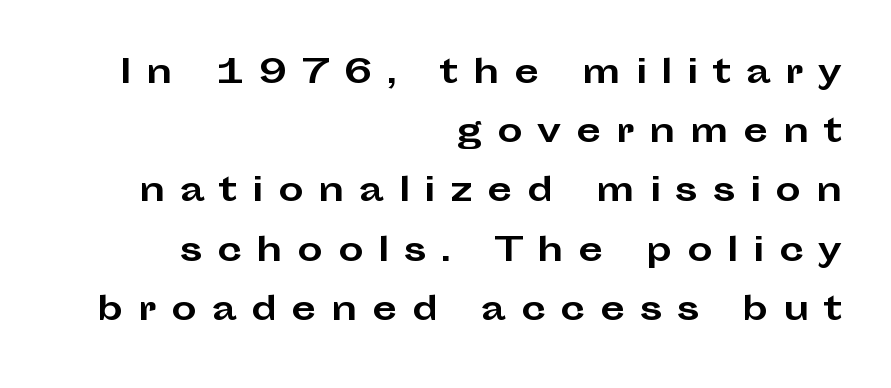
Q: Is the text bold? A: Yes.
Q: Is the text italic (slanted)? A: No, it is upright.
Q: Is the typeface a serif or a sans-serif typeface? A: Sans-serif.
Q: Is the text underlined? A: No.
Q: How is the paragraph aligned? A: Right-aligned.
Q: Is the spacing between letters normal or unusually wide? A: Unusually wide.
Q: Width (condensed, normal, or wide)? A: Wide.
Q: Stroke contrast? A: Low.
Q: x-height? A: Medium.
Q: Monospaced? A: No.
